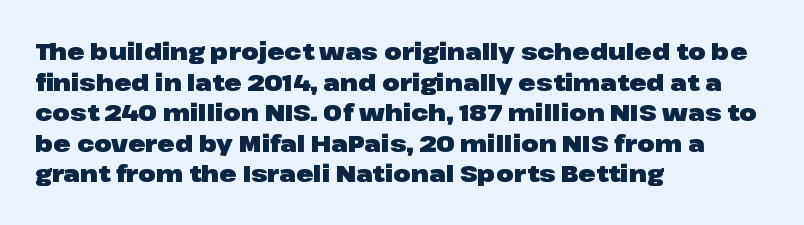
Q: Is the text bold? A: Yes.
Q: Is the text italic (slanted)? A: No, it is upright.
Q: Is the text underlined? A: No.
Q: How is the paragraph aligned? A: Left-aligned.
Q: Is the spacing between letters normal or unusually wide? A: Normal.
Q: Is the spacing between lines tight, normal or loose? A: Normal.
